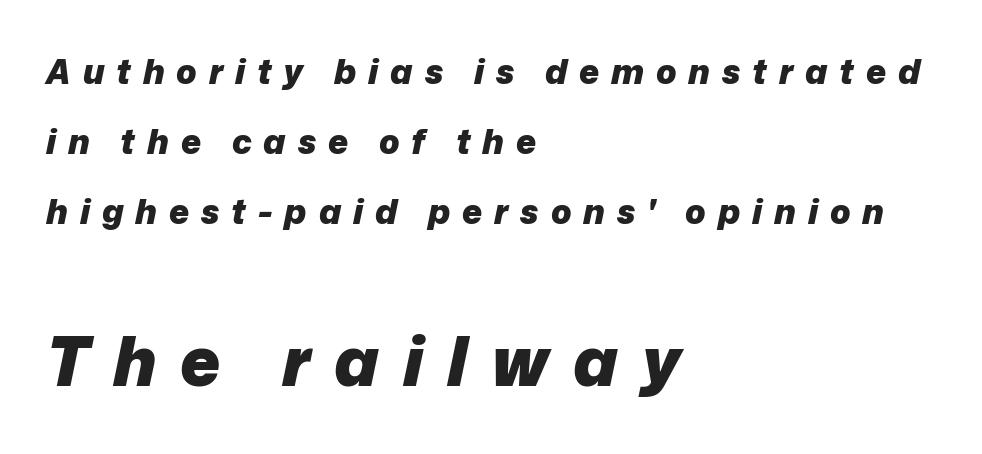
Q: Is the text bold? A: Yes.
Q: Is the text italic (slanted)? A: Yes, it leans right by about 12 degrees.
Q: Is the text underlined? A: No.
Q: How is the paragraph aligned? A: Left-aligned.
Q: Is the spacing between letters normal or unusually wide? A: Unusually wide.
Q: Is the spacing between lines tight, normal or loose? A: Loose.
Q: Which block of text is set in a larger size, the first (top) or the second (bottom)? A: The second (bottom) one.
Q: Width (condensed, normal, or wide)? A: Normal.
Q: Stroke contrast? A: Low.
Q: x-height? A: Medium.
Q: Monospaced? A: No.
